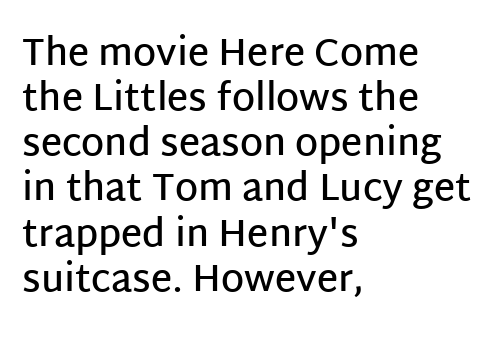
Think of a printed novel: that variable character pitch is what you see here. Where is the straight margin? On the left. Characters remain perfectly vertical along every line. Grotesque or geometric, the face here clearly has no serifs. A somewhat darkened texture: the type is semibold rather than bold.
